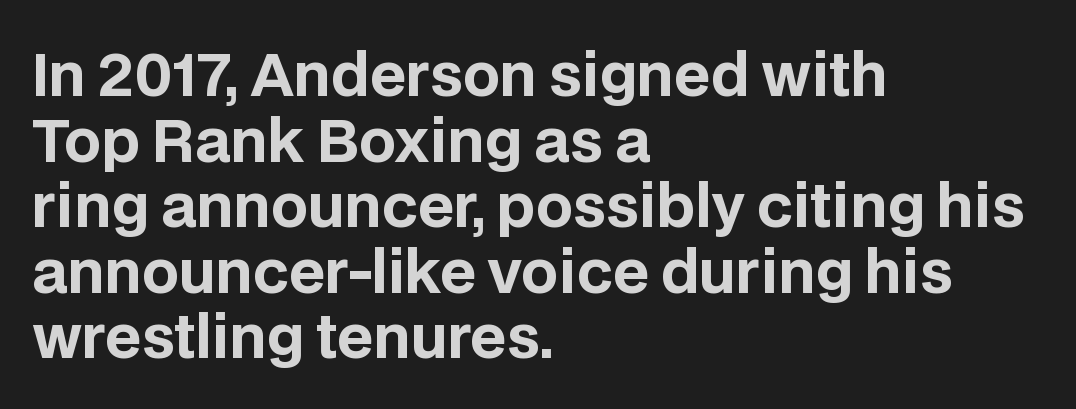
The image shows 58 px bold sans-serif type, upright; set left-aligned, tight line spacing (1.13x), normal letter spacing, not underlined; low stroke contrast and a large x-height.
